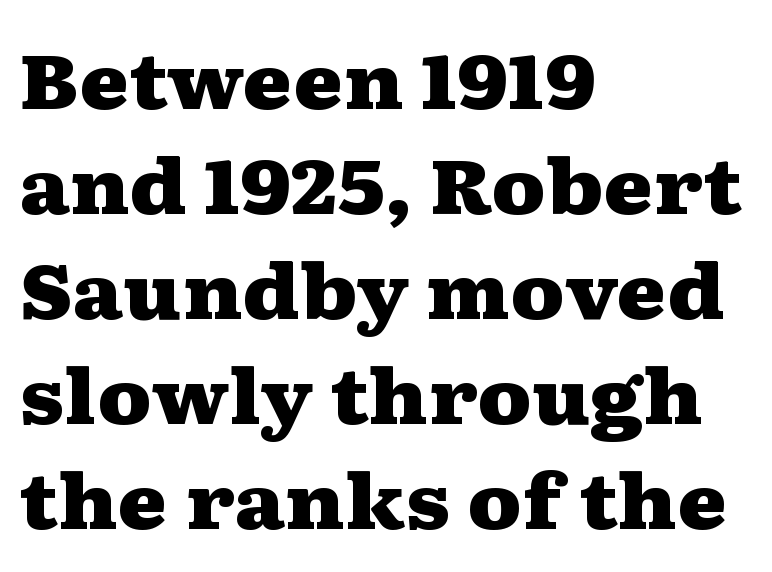
{"serif": "yes", "italic": "no", "bold": "yes", "weight": "heavy", "width": "wide", "stroke_contrast": "medium", "x_height": "medium", "monospaced": "no", "underline": "no", "align": "left", "line_spacing": "normal", "line_spacing_ratio": 1.38, "letter_spacing": "normal", "letter_spacing_em": 0.0, "glyph_px": 76}
